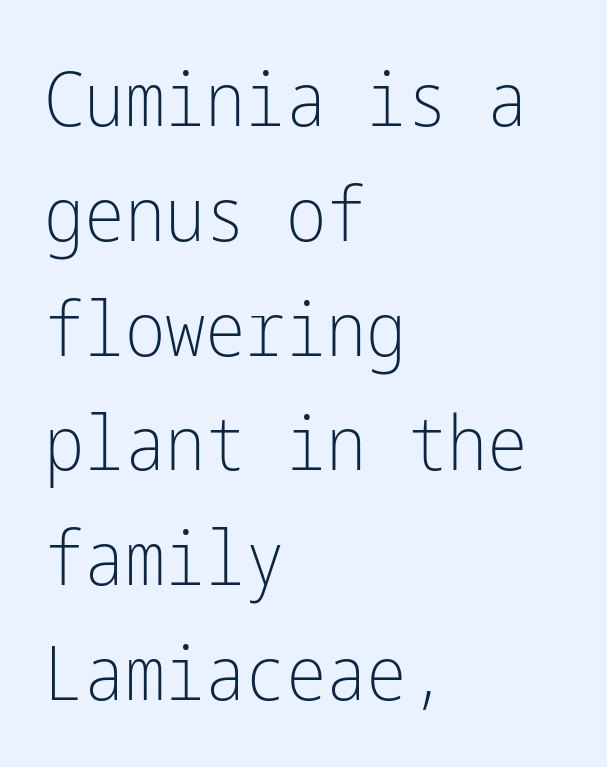
Q: Is the text bold? A: No.
Q: Is the text italic (slanted)? A: No, it is upright.
Q: Is the typeface a serif or a sans-serif typeface? A: Sans-serif.
Q: Is the text underlined? A: No.
Q: How is the paragraph aligned? A: Left-aligned.
Q: Is the spacing between letters normal or unusually wide? A: Normal.
Q: Is the spacing between lines tight, normal or loose? A: Normal.
Q: Width (condensed, normal, or wide)? A: Condensed.
Q: Stroke contrast? A: Low.
Q: x-height? A: Medium.
